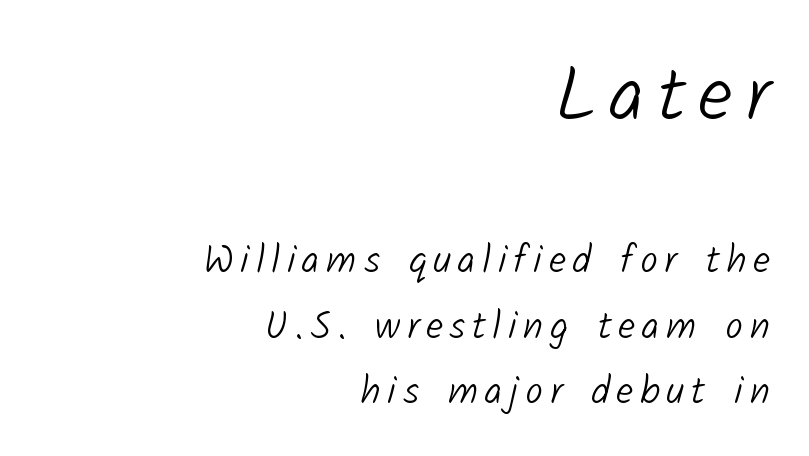
{"serif": "no", "bold": "no", "weight": "light", "width": "normal", "stroke_contrast": "low", "x_height": "medium", "monospaced": "no", "underline": "no", "align": "right", "line_spacing": "normal", "line_spacing_ratio": 1.68, "larger_block": "first", "size_ratio": 2.0, "glyph_px": 78}
